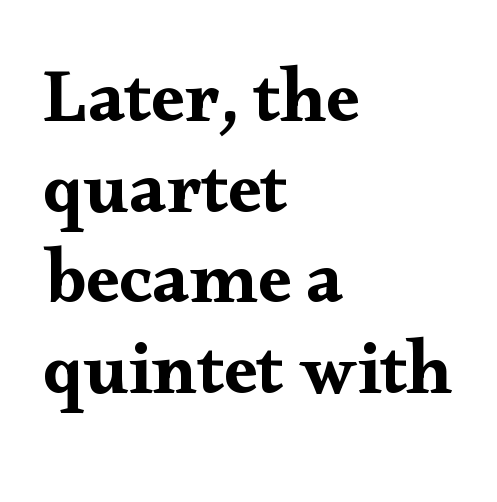
Descenders are the only things crossing below the line. All the whitespace from short lines collects on the right. The passage shown is typeset with a serif family. Spacing between characters is what you'd get straight out of the box. Is this a fixed-width face? No — the glyphs have proportional, varying widths. The axis of the letterforms is exactly vertical.
